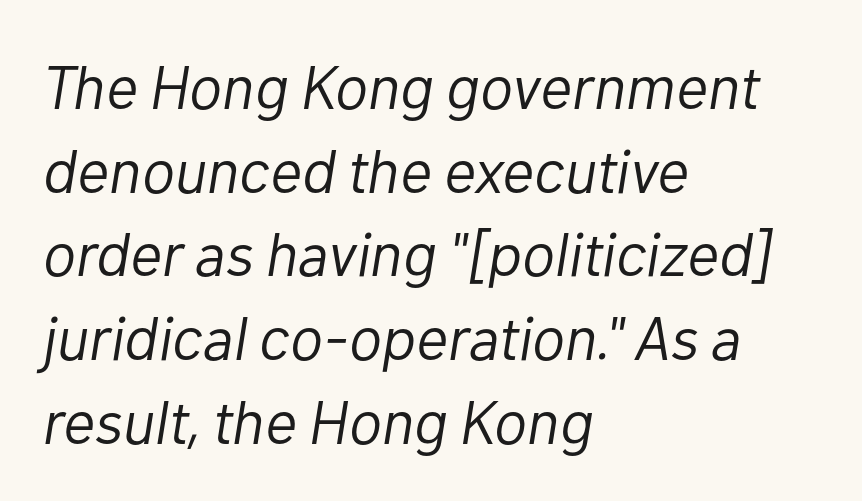
Q: Is the text bold? A: No.
Q: Is the text italic (slanted)? A: Yes, it leans right by about 10 degrees.
Q: Is the text underlined? A: No.
Q: How is the paragraph aligned? A: Left-aligned.
Q: Is the spacing between letters normal or unusually wide? A: Normal.
Q: Is the spacing between lines tight, normal or loose? A: Normal.
Q: Width (condensed, normal, or wide)? A: Normal.
Q: Stroke contrast? A: Low.
Q: x-height? A: Medium.
Q: Monospaced? A: No.
